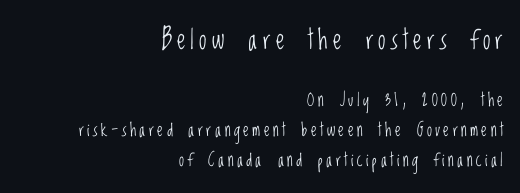
Q: Is the text bold? A: No.
Q: Is the text italic (slanted)? A: No, it is upright.
Q: Is the text underlined? A: No.
Q: How is the paragraph aligned? A: Right-aligned.
Q: Is the spacing between lines tight, normal or loose? A: Normal.
Q: Which block of text is set in a larger size, the first (top) or the second (bottom)? A: The first (top) one.
